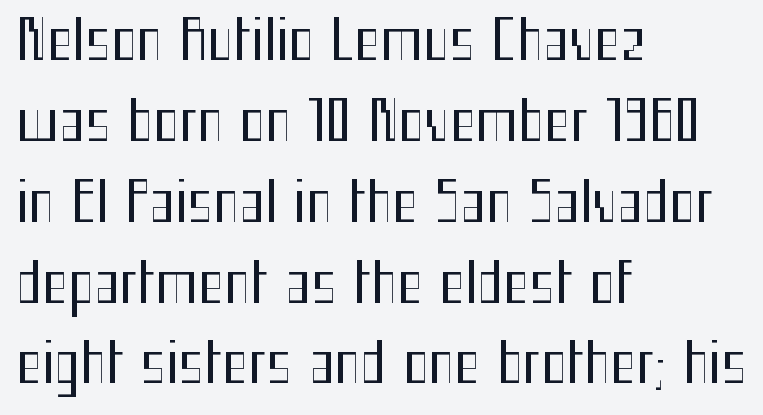
Observe the absence of serifs on each vertical stroke in this sample. The rag falls on the right side of this text block. When letters stand straight like this, we call the style roman or upright. Looks like regular typesetting: each glyph gets only the width it needs. The passage shown has conventional tracking throughout.
